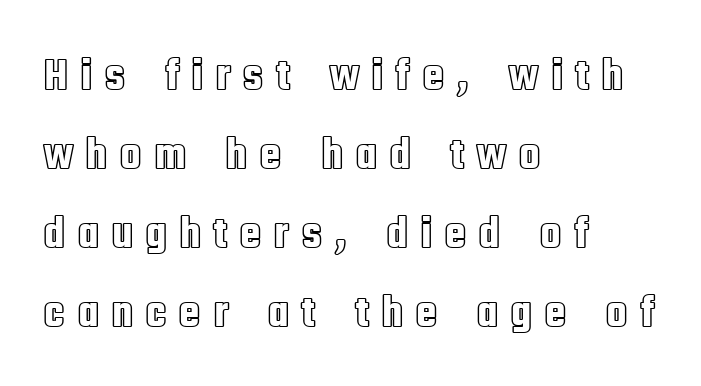
{"italic": "no", "width": "condensed", "x_height": "large", "monospaced": "no", "underline": "no", "align": "left", "line_spacing_ratio": 1.72, "letter_spacing": "wide", "letter_spacing_em": 0.25, "glyph_px": 46}
